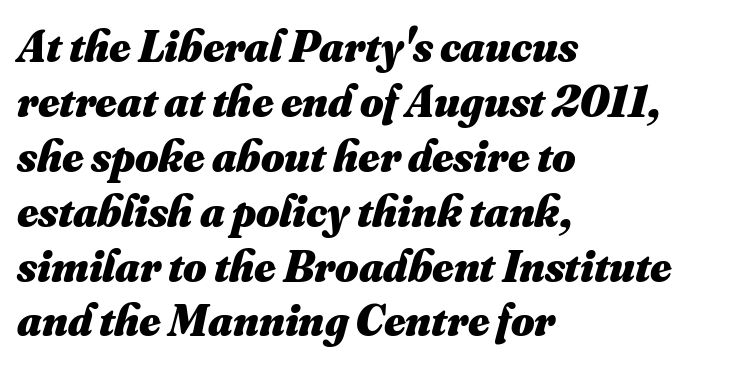
The image shows 45 px heavy type; set left-aligned, line spacing 1.22x, normal letter spacing, not underlined; medium stroke contrast and a small x-height.
